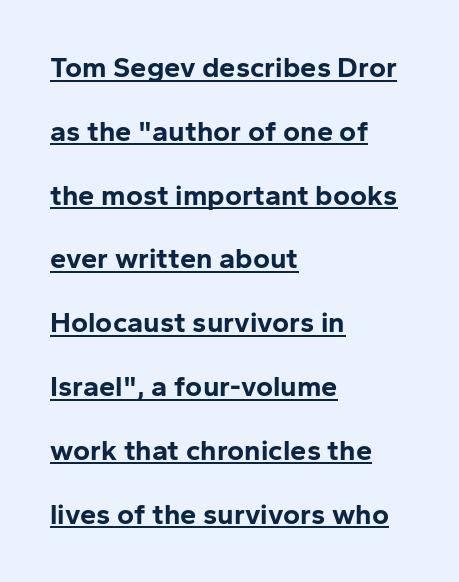
Q: Is the text bold? A: Yes.
Q: Is the text italic (slanted)? A: No, it is upright.
Q: Is the typeface a serif or a sans-serif typeface? A: Sans-serif.
Q: Is the text underlined? A: Yes.
Q: How is the paragraph aligned? A: Left-aligned.
Q: Is the spacing between letters normal or unusually wide? A: Normal.
Q: Is the spacing between lines tight, normal or loose? A: Loose.
Q: Width (condensed, normal, or wide)? A: Normal.
Q: Stroke contrast? A: Low.
Q: x-height? A: Medium.
Q: Monospaced? A: No.
